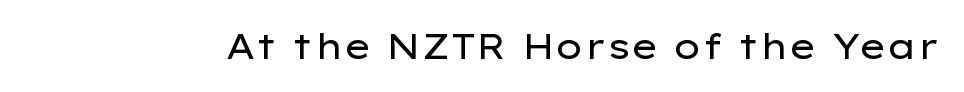
The horizontal fit of the characters is conventional and even. Is this a heavy cut? Hardly; it is regular or lighter. What kind of face is this? One without serifs — a sans. Here the designer chose a conventional face with non-uniform glyph widths.
